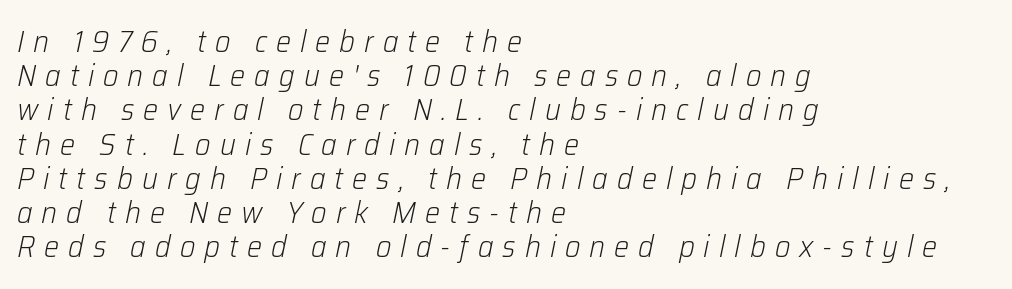
{"italic": "yes", "lean": "right", "slant_degrees": 12, "bold": "no", "weight": "light", "width": "normal", "stroke_contrast": "low", "x_height": "medium", "monospaced": "no", "underline": "no", "align": "left", "line_spacing": "tight", "line_spacing_ratio": 1.14, "letter_spacing": "wide", "letter_spacing_em": 0.3, "glyph_px": 30}
